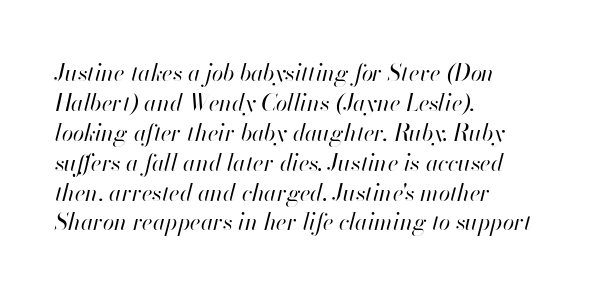
Heaviness? Minimal to ordinary, like unemphasized prose. Type without underlining. Leftover space on each line is placed entirely after the last word. Notice how descenders clear the ascenders below comfortably — that's standard leading. The passage shown leans; its letterforms are oblique.
